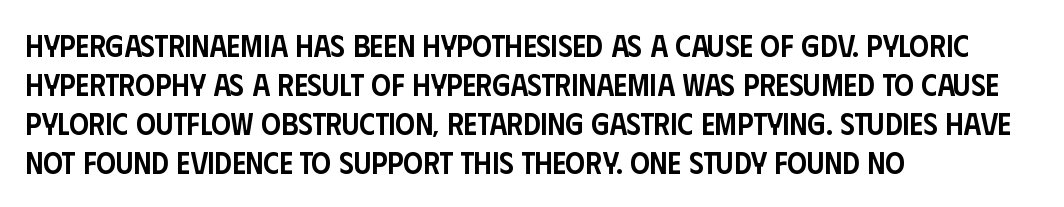
Look at the bottom of the vertical strokes: they stop flat, with no serifs. These lines keep a tight, regular rhythm from letter to letter. The lettering stays uniformly vertical, giving the passage a roman look. The rendering uses a moderate line-height, typical for paragraphs. Proportional: the letters do not fall into vertical columns. Descenders hang freely into open space.
